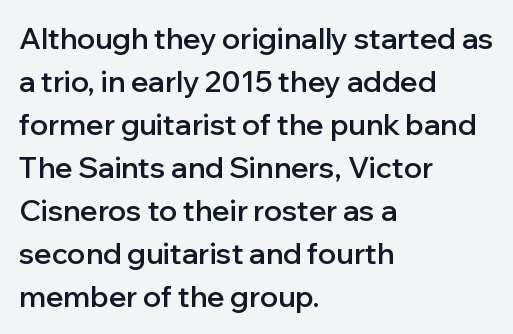
Anything drawn beneath the words? Only blank space. Serifs: no, the terminals of the letterforms are clean. These lines were composed using upright roman letters. Vertical spacing — default. The face used here is a semibold: visibly heavier than regular, lighter than bold.
